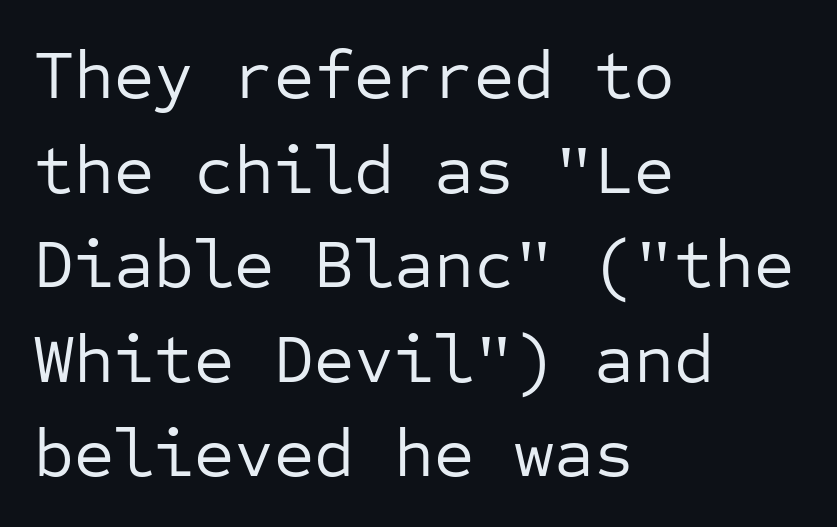
The image shows 69 px regular-weight sans-serif type, upright, monospaced; set left-aligned, normal line spacing (1.37x), normal letter spacing, not underlined; low stroke contrast and a medium x-height.
